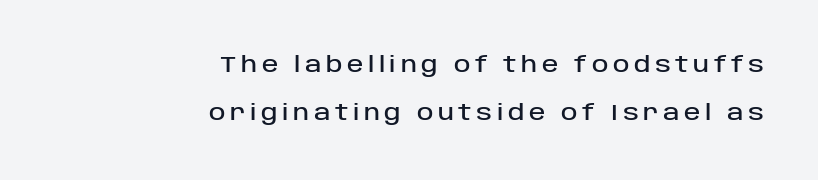
Q: Is the text italic (slanted)? A: No, it is upright.
Q: Is the text underlined? A: No.
Q: How is the paragraph aligned? A: Right-aligned.
Q: Is the spacing between letters normal or unusually wide? A: Unusually wide.
Q: Is the spacing between lines tight, normal or loose? A: Loose.
